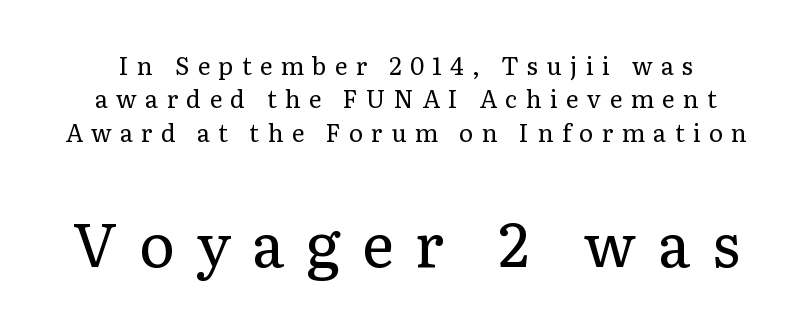
Q: Is the text bold? A: No.
Q: Is the text italic (slanted)? A: No, it is upright.
Q: Is the typeface a serif or a sans-serif typeface? A: Serif.
Q: Is the text underlined? A: No.
Q: Is the spacing between letters normal or unusually wide? A: Unusually wide.
Q: Is the spacing between lines tight, normal or loose? A: Normal.
Q: Which block of text is set in a larger size, the first (top) or the second (bottom)? A: The second (bottom) one.
Q: Width (condensed, normal, or wide)? A: Normal.
Q: Stroke contrast? A: Low.
Q: x-height? A: Medium.
Q: Monospaced? A: No.
